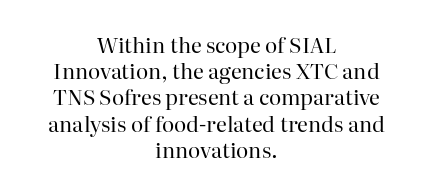
Q: Is the text bold? A: No.
Q: Is the text italic (slanted)? A: No, it is upright.
Q: Is the text underlined? A: No.
Q: How is the paragraph aligned? A: Centered.
Q: Is the spacing between letters normal or unusually wide? A: Normal.
Q: Is the spacing between lines tight, normal or loose? A: Normal.
